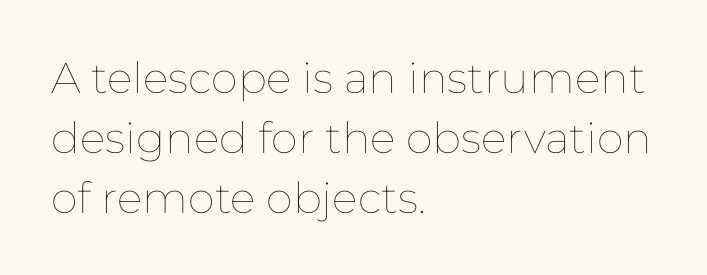
Plain, unruled lines of type. This sample has the flowing, uneven cadence of proportional lettering. Each new line begins a customary step beneath the previous one. Every character sits straight up, as roman type does. The compositor pushed each line to the left boundary.
